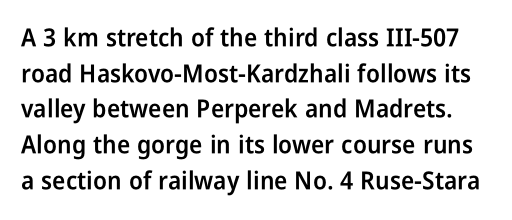
How are the letters spaced? Ordinarily, with no added tracking. Caption: semibold face, moderately heavy strokes. The glyphs are unaccompanied by any horizontal stroke below them. Designer's note — italics off, roman on. Horizontal bands of white between lines are of average thickness.
